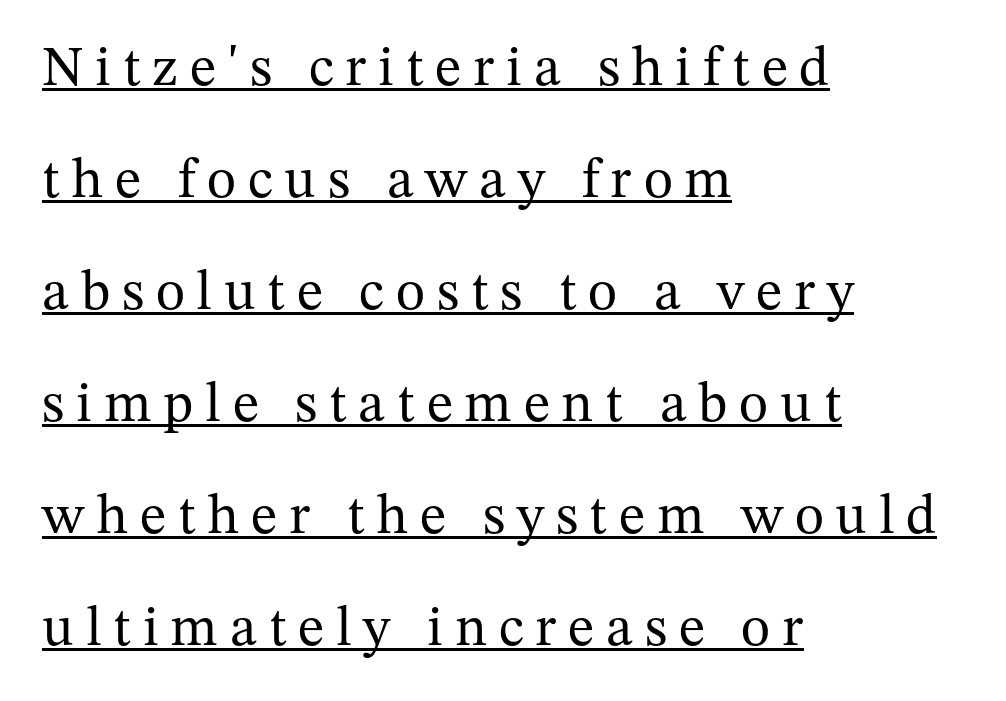
Stem width sits at or under what a default text font uses. Caption: multi-line text, flush left, ragged right. The letters are spread apart with noticeably loose tracking. Unlike italic type, these characters show no tilt at all. Font category for this specimen: serif.
